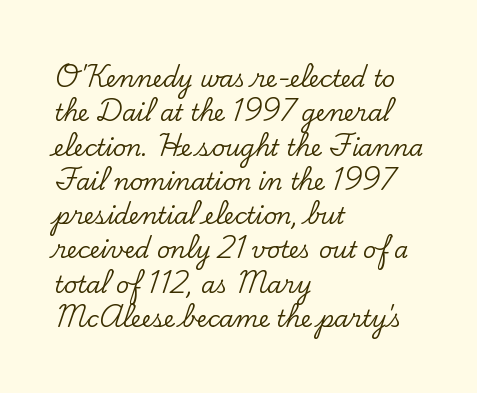
Q: Is the text italic (slanted)? A: Yes.
Q: Is the text underlined? A: No.
Q: How is the paragraph aligned? A: Left-aligned.
Q: Is the spacing between letters normal or unusually wide? A: Normal.
Q: Is the spacing between lines tight, normal or loose? A: Normal.
